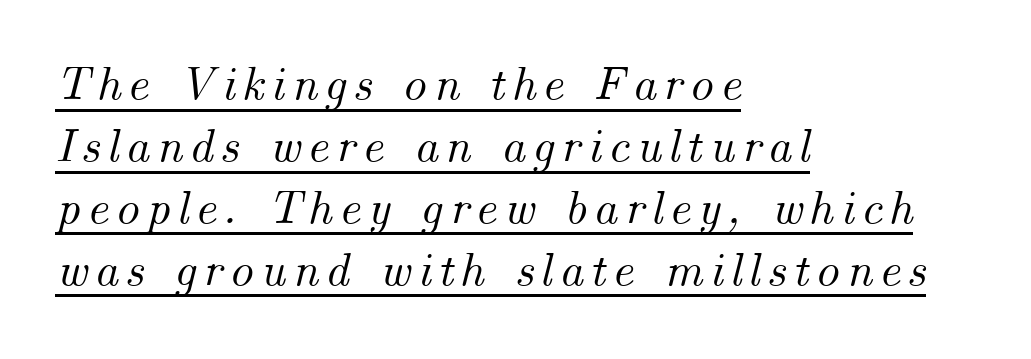
{"italic": "yes", "lean": "right", "slant_degrees": 14, "width": "normal", "stroke_contrast": "medium", "x_height": "small", "monospaced": "no", "underline": "yes", "align": "left", "line_spacing": "normal", "line_spacing_ratio": 1.29, "glyph_px": 48}
